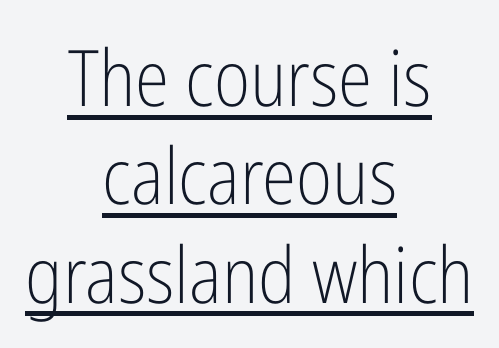
The image shows 78 px light, condensed sans-serif type, upright; set centered, normal line spacing (1.26x), normal letter spacing, underlined; low stroke contrast and a medium x-height.
